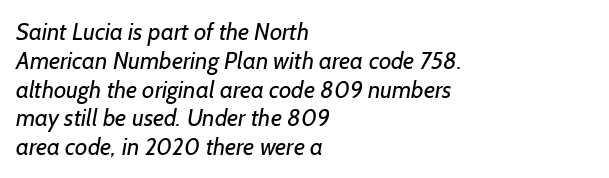
Q: Is the text bold? A: No.
Q: Is the text underlined? A: No.
Q: How is the paragraph aligned? A: Left-aligned.
Q: Is the spacing between letters normal or unusually wide? A: Normal.
